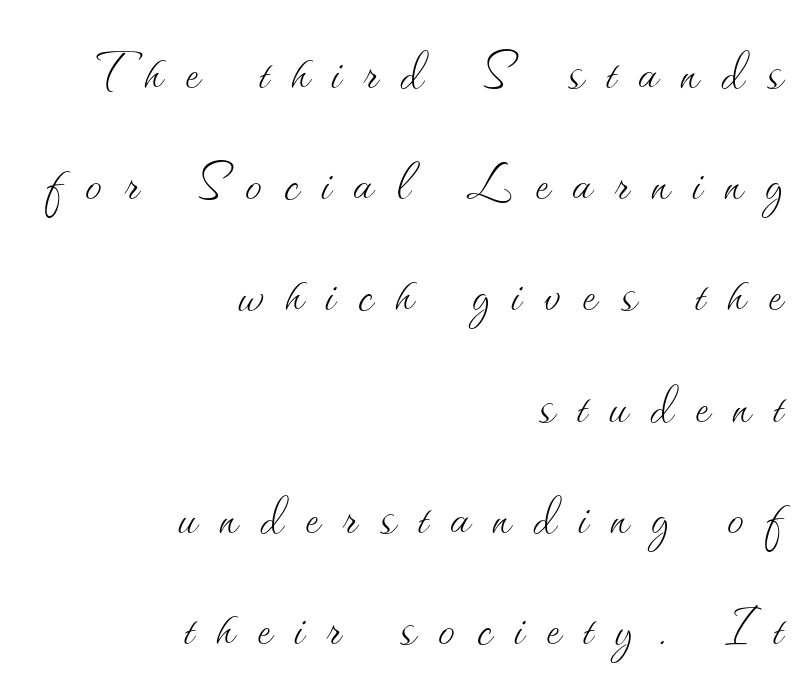
Clear beneath every line of the passage. The compositor pushed each line to the right boundary. The lines sit at an ordinary, default distance from one another. The passage shown is typed in a proportional face where columns would drift.
